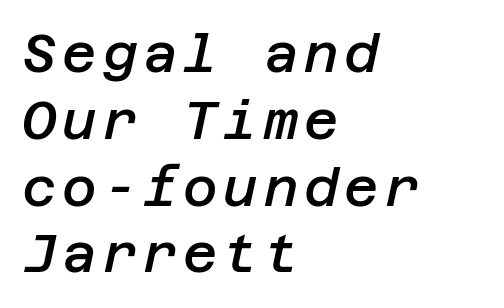
The image shows 53 px semibold type, italic (leaning right); set left-aligned, normal line spacing (1.26x), not underlined; low stroke contrast and a large x-height.
